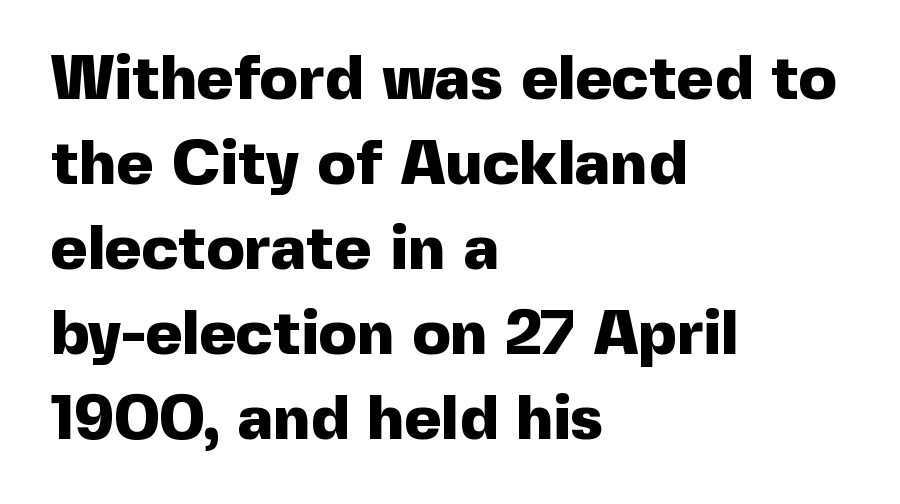
When letters stand straight like this, we call the style roman or upright. The face used here is proportionally spaced, like ordinary book or web type. Quick note: underline off. The rendering anchors every line to the left-hand side. These lines sit exactly where default settings would place them.
